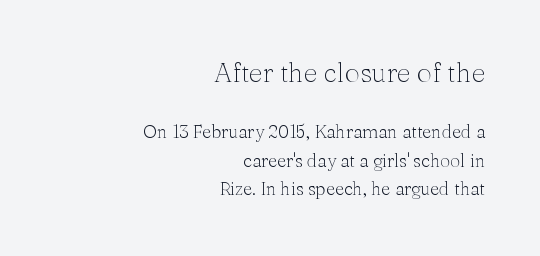
Q: Is the text bold? A: No.
Q: Is the text italic (slanted)? A: No, it is upright.
Q: Is the text underlined? A: No.
Q: How is the paragraph aligned? A: Right-aligned.
Q: Is the spacing between letters normal or unusually wide? A: Normal.
Q: Is the spacing between lines tight, normal or loose? A: Normal.
Q: Which block of text is set in a larger size, the first (top) or the second (bottom)? A: The first (top) one.
